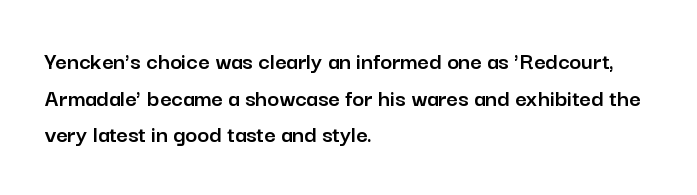
The letters stand straight up with perfectly vertical stems. The tracking reads as untouched default to a designer's eye. Vertical spacing — default. All the whitespace from short lines collects on the right. Bare-footed words on every line.
